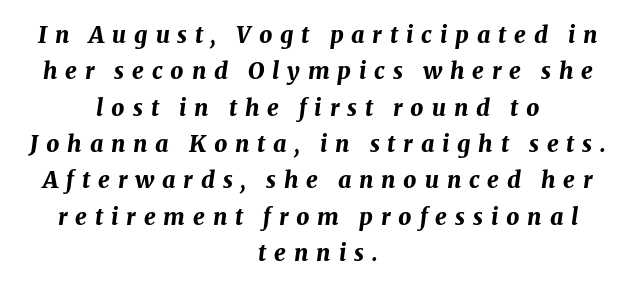
The designer left line spacing at the default. As a designer I'd log this as weight 700, bold. This sample uses expanded letter spacing, leaving extra air between glyphs. These lines were composed using italics. Horizontal alignment here is central, giving a formal, balanced look.
